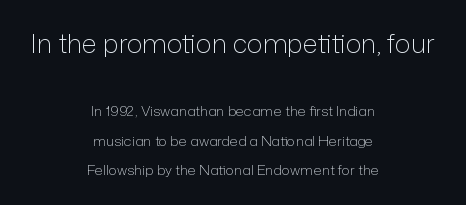
Large over small — that's the arrangement of the two blocks here. The passage is arranged like a title page — every line centered. Students, note that the glyphs here touch the page at normal intervals. No chunkiness to these letters — they're not bold. Quick note: underline off.
